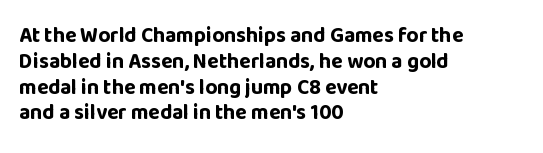
Q: Is the text bold? A: Yes.
Q: Is the text italic (slanted)? A: No, it is upright.
Q: Is the text underlined? A: No.
Q: How is the paragraph aligned? A: Left-aligned.
Q: Is the spacing between letters normal or unusually wide? A: Normal.
